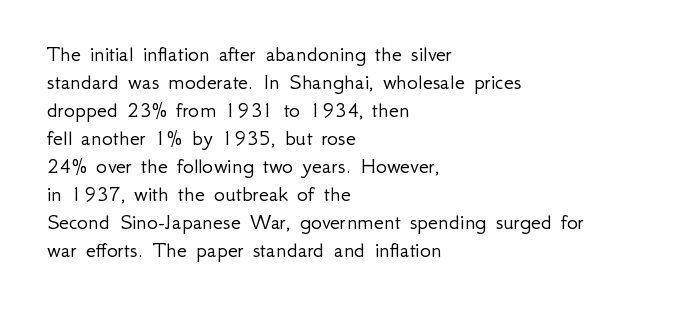
The image shows 23 px text type, upright; set left-aligned, line spacing 1.22x, normal letter spacing, not underlined.
